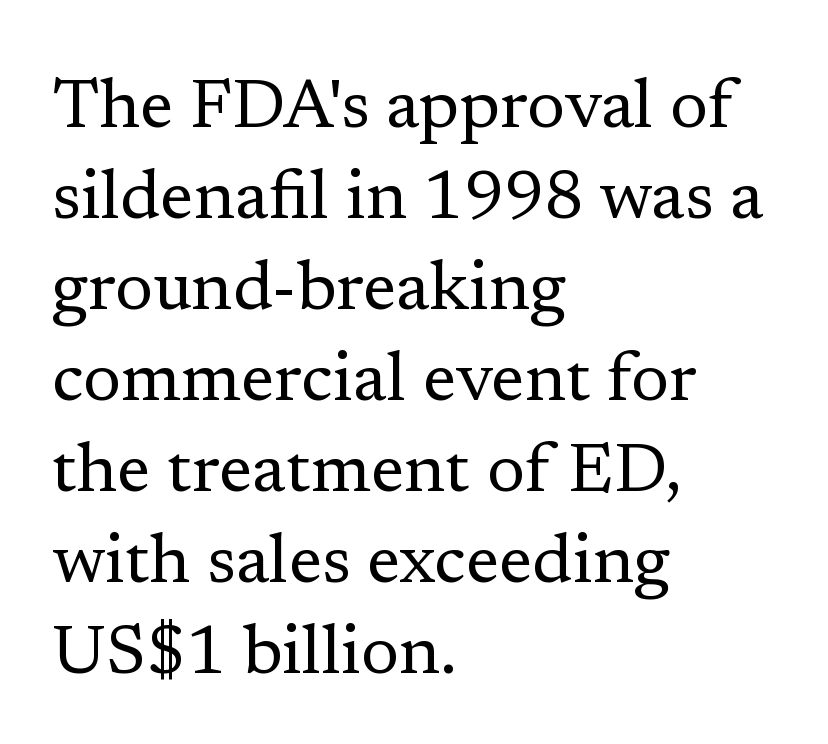
These lines are composed in type with serifs. Rendered with straight, roman letterforms. Is the letter spacing exaggerated? No — it looks like the ordinary default. Stems here are at most as thick as an everyday book face. Note the varied advance widths — an 'i' is clearly narrower than an 'm'. Nobody drew a line under any word here.
